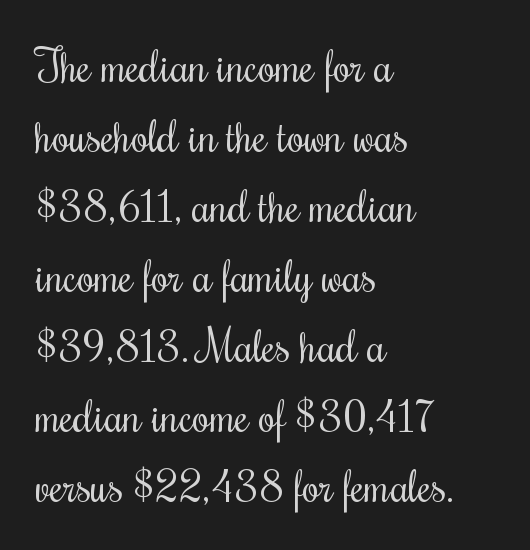
Q: Is the text bold? A: No.
Q: Is the text italic (slanted)? A: Yes.
Q: Is the text underlined? A: No.
Q: How is the paragraph aligned? A: Left-aligned.
Q: Is the spacing between letters normal or unusually wide? A: Normal.
Q: Is the spacing between lines tight, normal or loose? A: Normal.
Q: Width (condensed, normal, or wide)? A: Condensed.
Q: Stroke contrast? A: Medium.
Q: x-height? A: Small.
Q: Monospaced? A: No.
